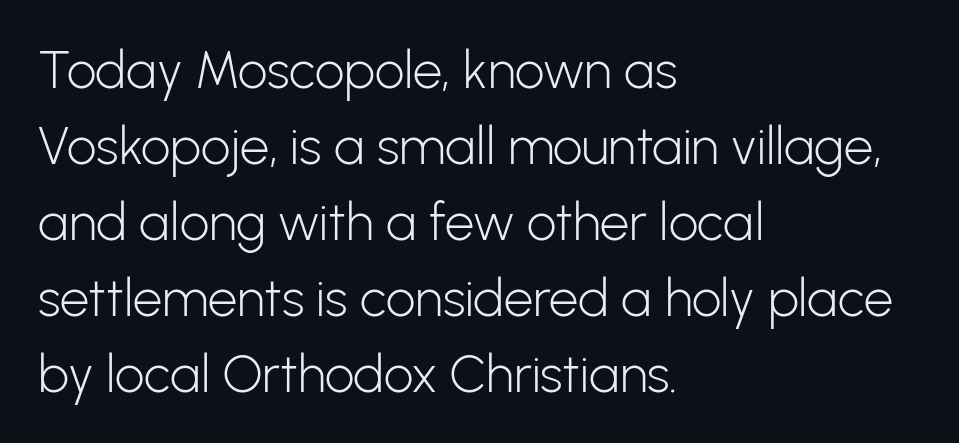
{"serif": "no", "italic": "no", "bold": "no", "weight": "light", "width": "normal", "stroke_contrast": "low", "x_height": "medium", "monospaced": "no", "underline": "no", "align": "left", "line_spacing": "normal", "line_spacing_ratio": 1.46, "letter_spacing": "normal", "letter_spacing_em": 0.0, "glyph_px": 52}
